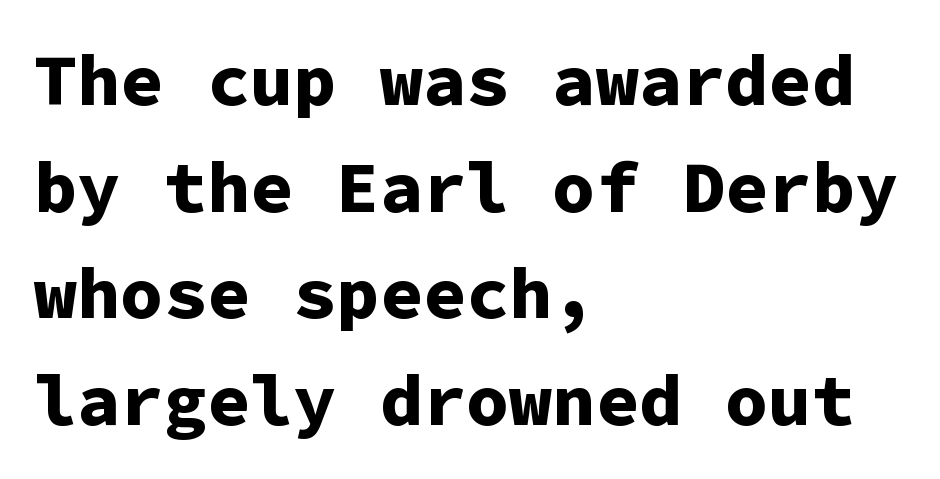
The image shows 72 px bold sans-serif type, upright, monospaced; set left-aligned, normal line spacing (1.48x), normal letter spacing, not underlined; low stroke contrast and a medium x-height.
